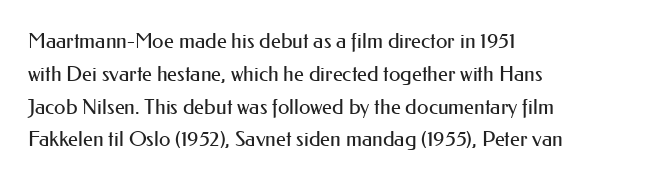
The image shows 21 px text type, upright; set left-aligned, normal line spacing (1.56x), normal letter spacing, not underlined.
